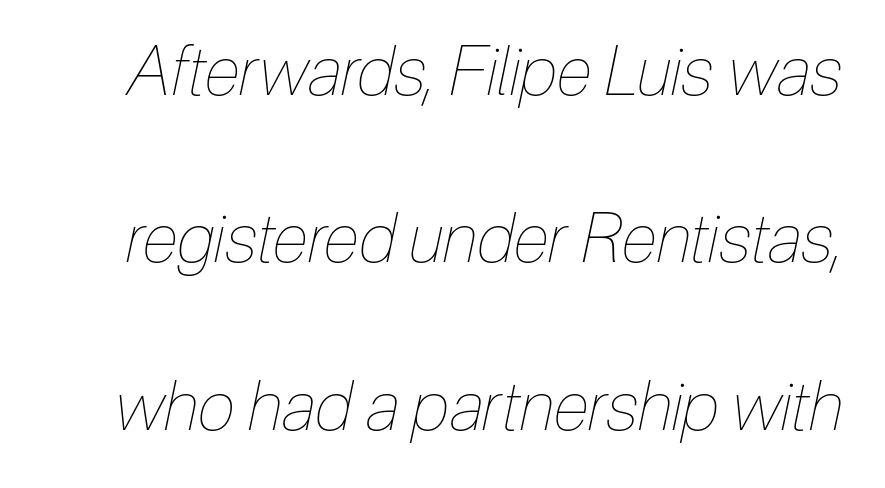
Q: Is the text bold? A: No.
Q: Is the text italic (slanted)? A: Yes, it leans right by about 12 degrees.
Q: Is the text underlined? A: No.
Q: Is the spacing between letters normal or unusually wide? A: Normal.
Q: Is the spacing between lines tight, normal or loose? A: Loose.
Q: Width (condensed, normal, or wide)? A: Condensed.
Q: Stroke contrast? A: Low.
Q: x-height? A: Medium.
Q: Monospaced? A: No.
